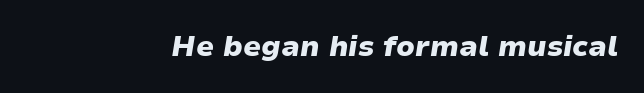
Is this a fixed-width face? No — the glyphs have proportional, varying widths. The strip under each line holds only bare page. The axis of the letterforms is tilted away from vertical. Chunky letters — that's bold for sure. You could call the tracking neutral — neither tight nor loose.
